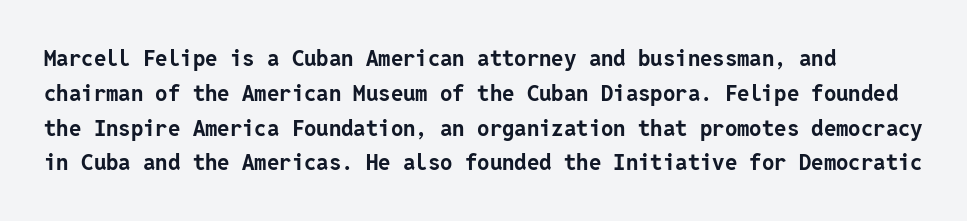
{"italic": "no", "bold": "yes", "underline": "no", "line_spacing": "normal", "line_spacing_ratio": 1.58, "letter_spacing": "normal", "letter_spacing_em": 0.0, "glyph_px": 22}
